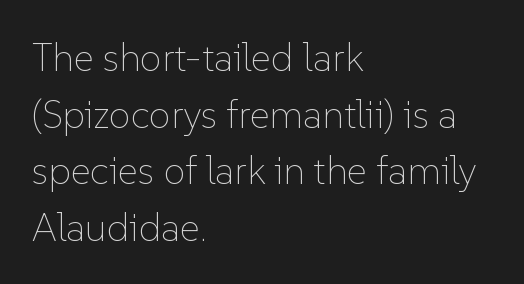
{"italic": "no", "bold": "no", "weight": "thin", "width": "normal", "stroke_contrast": "low", "x_height": "medium", "monospaced": "no", "underline": "no", "align": "left", "line_spacing": "normal", "line_spacing_ratio": 1.45, "letter_spacing": "normal", "letter_spacing_em": 0.0, "glyph_px": 39}
